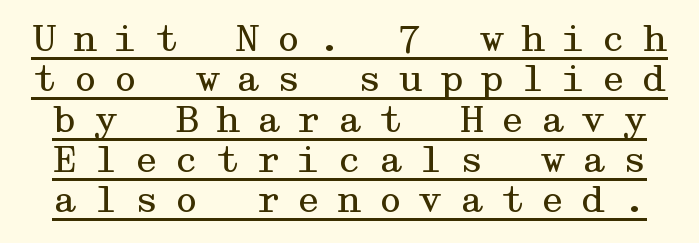
Little horizontal feet cap the strokes, marking this as serif type. Quick note: not italic, upright. The rendering uses a small line-height, squeezing the rows. The type is letterspaced generously, with wide tracking.
